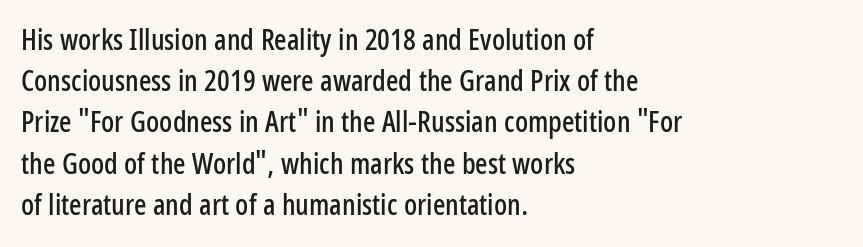
The image shows 29 px condensed sans-serif type, upright; set left-aligned, normal line spacing (1.42x), normal letter spacing, not underlined; low stroke contrast and a medium x-height.
